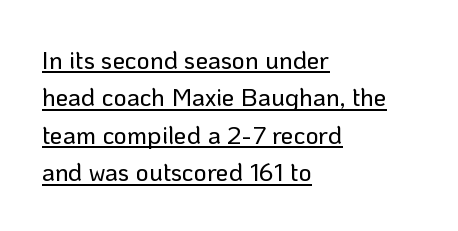
Q: Is the text italic (slanted)? A: No, it is upright.
Q: Is the text underlined? A: Yes.
Q: How is the paragraph aligned? A: Left-aligned.
Q: Is the spacing between letters normal or unusually wide? A: Normal.
Q: Is the spacing between lines tight, normal or loose? A: Normal.
